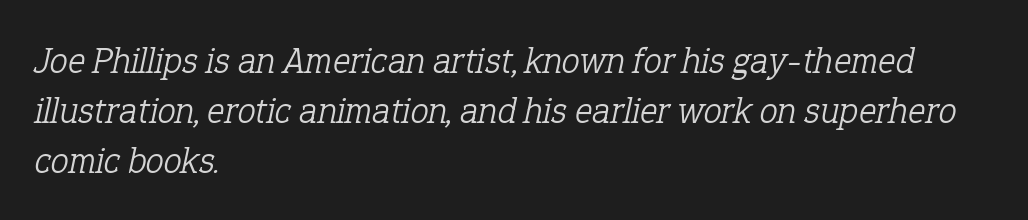
{"serif": "yes", "italic": "yes", "lean": "right", "slant_degrees": 12, "bold": "no", "weight": "light", "width": "normal", "stroke_contrast": "low", "x_height": "medium", "monospaced": "no", "underline": "no", "align": "left", "line_spacing": "normal", "line_spacing_ratio": 1.35, "letter_spacing": "normal", "letter_spacing_em": 0.0, "glyph_px": 37}
